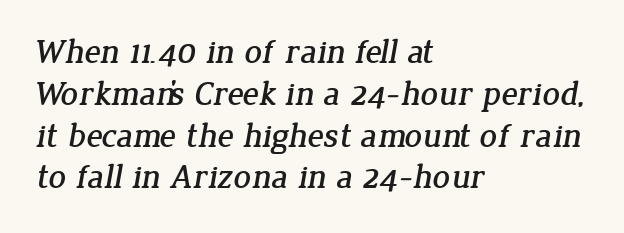
The image shows 34 px serif type; set left-aligned, line spacing 1.23x, normal letter spacing, not underlined; low stroke contrast and a medium x-height.
